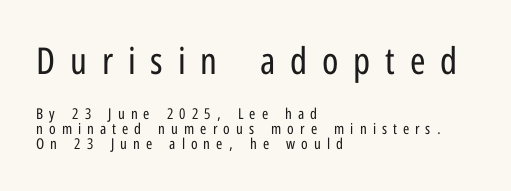
Think of a printed novel: that variable character pitch is what you see here. Serifs: no, the terminals of the letterforms are clean. These lines huddle together more closely than default settings would place them. If you drew a ruler down the left edge, every line would touch it. Size contrast runs from large at the top to small at the bottom. The gap between lines stays unmarked.
